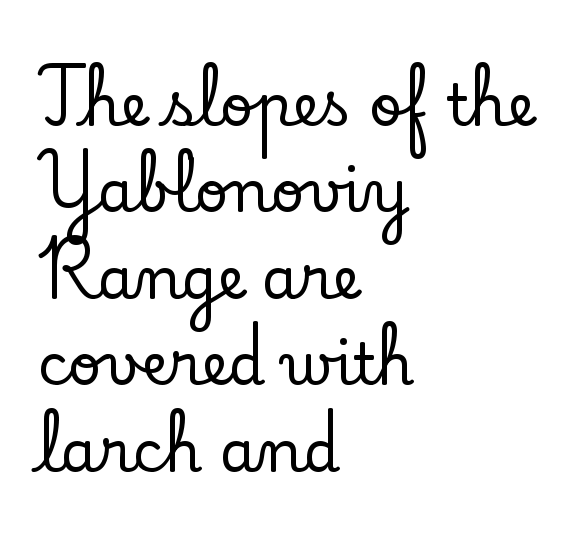
{"serif": "yes", "italic": "no", "width": "normal", "stroke_contrast": "low", "x_height": "small", "monospaced": "no", "underline": "no", "align": "left", "line_spacing": "normal", "line_spacing_ratio": 1.49, "letter_spacing": "normal", "letter_spacing_em": 0.0, "glyph_px": 58}
